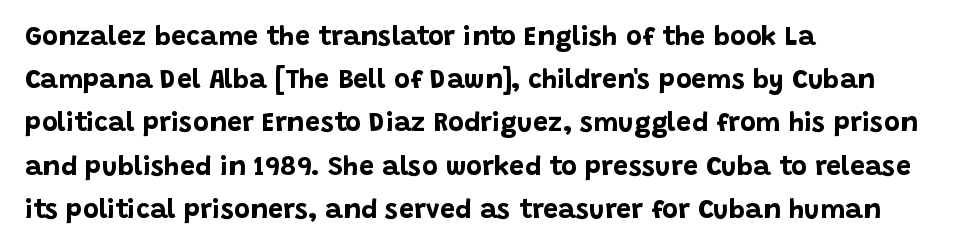
{"italic": "no", "bold": "yes", "underline": "no", "align": "left", "line_spacing": "normal", "line_spacing_ratio": 1.6, "letter_spacing": "normal", "letter_spacing_em": 0.0, "glyph_px": 27}
